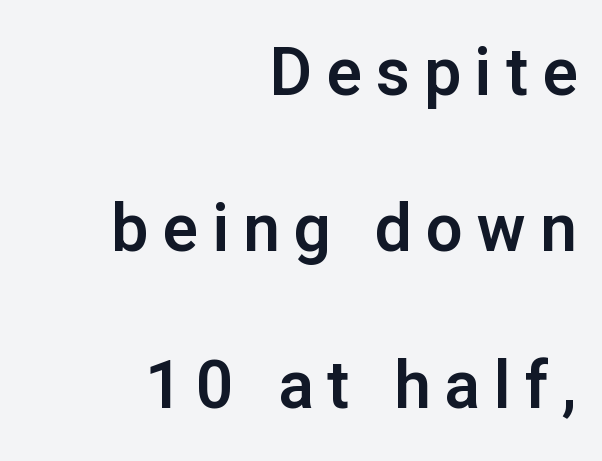
Are there feet on the stems? There aren't — it's a sans. Here the designer chose a conventional face with non-uniform glyph widths. The lines are quadded right. Characters follow at a spacing far wider than the type designer built in.
